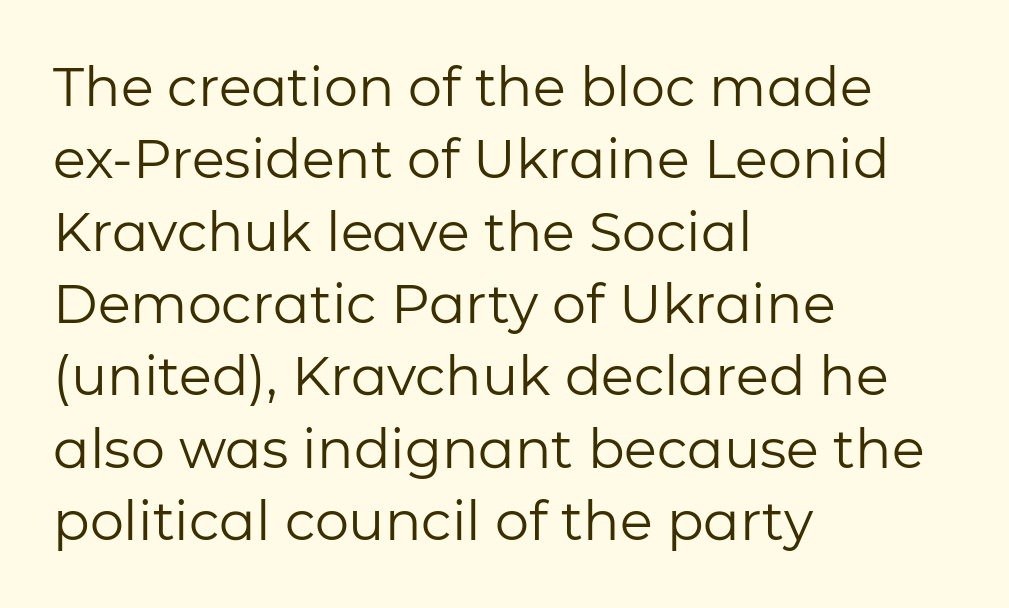
{"serif": "no", "italic": "no", "bold": "no", "weight": "regular", "width": "normal", "stroke_contrast": "low", "x_height": "medium", "monospaced": "no", "underline": "no", "align": "left", "line_spacing": "normal", "line_spacing_ratio": 1.34, "letter_spacing": "normal", "letter_spacing_em": 0.0, "glyph_px": 54}
